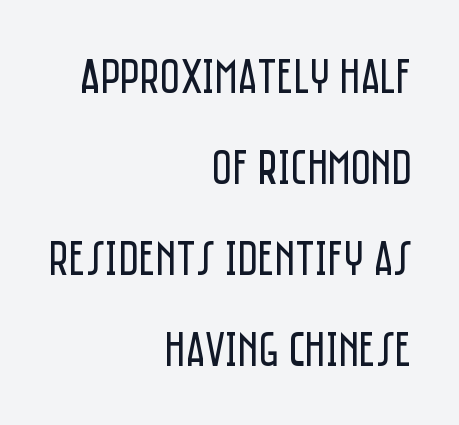
Posture: straight, roman, zero tilt. Tracking value appears to be zero — textbook default spacing. A clean baseline with only descenders dipping below it. The typesetting does not lean heavy: it is not bold. The rendering shows plain stroke endings on the letterforms — a sans-serif design. This sample is right-justified, so line beginnings fall wherever the words allow.
